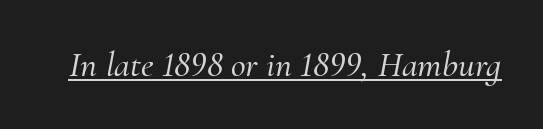
{"serif": "yes", "italic": "yes", "lean": "right", "slant_degrees": 10, "width": "normal", "stroke_contrast": "medium", "x_height": "small", "monospaced": "no", "underline": "yes", "letter_spacing": "normal", "letter_spacing_em": 0.0, "glyph_px": 36}
